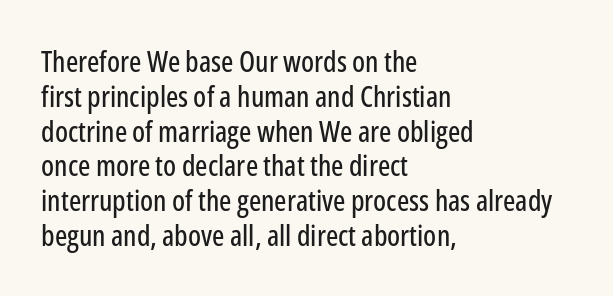
{"serif": "no", "italic": "no", "width": "condensed", "stroke_contrast": "low", "x_height": "medium", "monospaced": "no", "underline": "no", "align": "left", "line_spacing_ratio": 1.2, "letter_spacing": "normal", "letter_spacing_em": 0.0, "glyph_px": 29}
